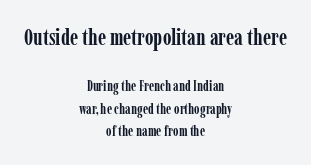
Honestly, the letter spacing is just normal — you wouldn't notice it. The lines in this sample share a center point and differ in where they start and stop. One glance says typical: line gaps are just what's usual. Underline: absent.
